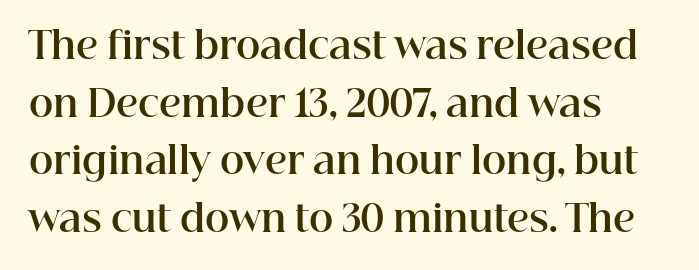
The face used here is rendered with its standard letterfit. Normally led — the rows are evenly, conventionally spaced. The face used here is proportionally spaced, like ordinary book or web type. Are there feet on the stems? There are — it's a serif.
